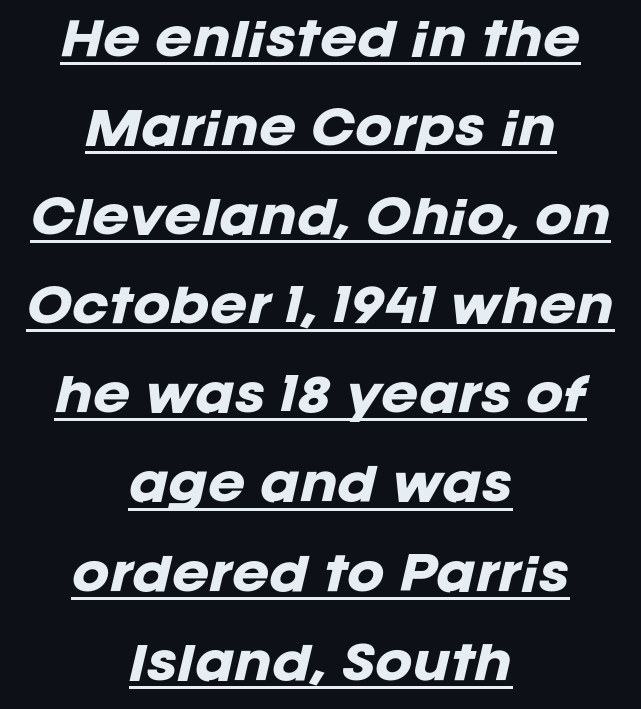
Q: Is the text bold? A: Yes.
Q: Is the text italic (slanted)? A: Yes, it leans right by about 12 degrees.
Q: Is the text underlined? A: Yes.
Q: How is the paragraph aligned? A: Centered.
Q: Is the spacing between letters normal or unusually wide? A: Normal.
Q: Is the spacing between lines tight, normal or loose? A: Loose.
Q: Width (condensed, normal, or wide)? A: Normal.
Q: Stroke contrast? A: Low.
Q: x-height? A: Large.
Q: Monospaced? A: No.
